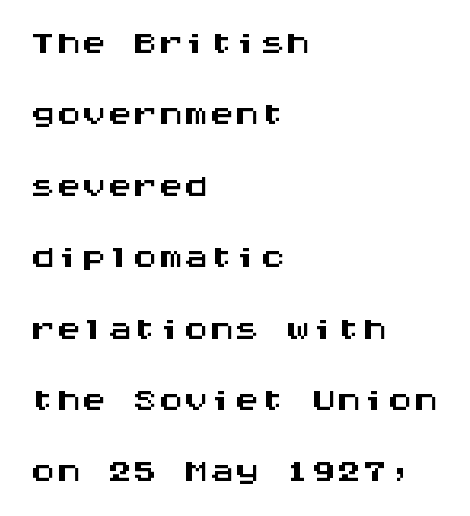
Each letter, wide or thin by design, is forced into the same width here. Does extra space separate the letters? No, they use regular spacing. Rule under the text: the space is simply empty. The paragraph shown leans on its left margin. The vertical gap from one line to the next is medium. Regarding serifs, this sample does without them.
